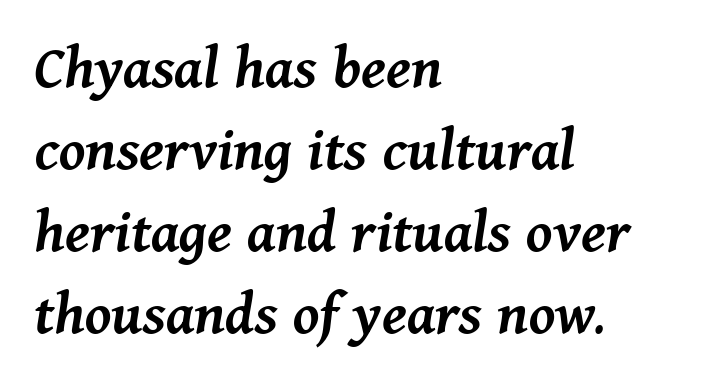
Rendered with sloped, italic letterforms. There is no visible air inserted between adjacent glyphs. Descenders hang freely into open space. Emphasis by weight is partial: semibold.
